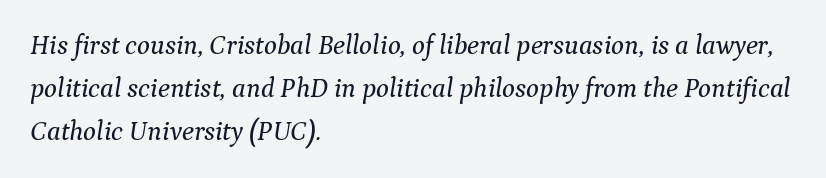
Descender tails drop into unmarked territory. This rendering leaves character spacing at its baseline value. Which margin do the lines hug? The left one — the right edge is uneven. Leading: standard. These lines were composed using italics.
